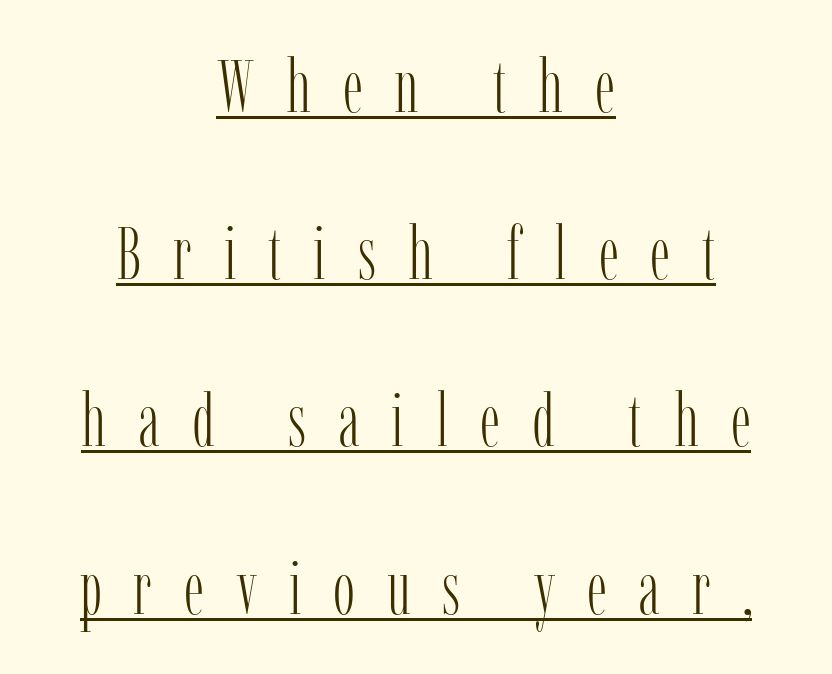
The image shows 74 px light, condensed serif type, upright; set centered, loose line spacing (2.26x), unusually wide letter spacing (+0.43 em), underlined; low stroke contrast and a medium x-height.
